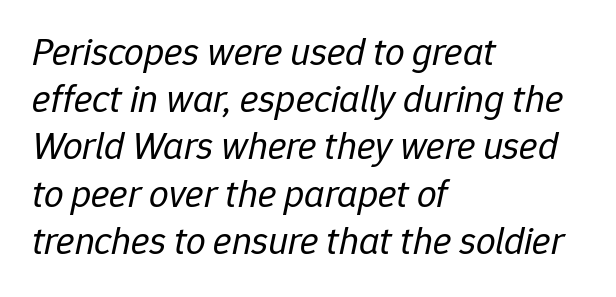
Stem width sits at or under what a default text font uses. The axis of the letterforms is tilted away from vertical. In terms of letterspacing, this is plain default setting. Beneath every word, the page is bare.
